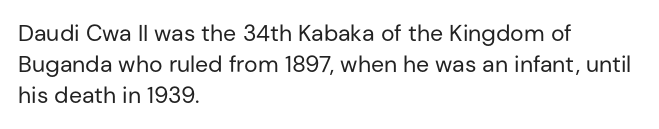
Q: Is the text bold? A: No.
Q: Is the text italic (slanted)? A: No, it is upright.
Q: Is the text underlined? A: No.
Q: How is the paragraph aligned? A: Left-aligned.
Q: Is the spacing between letters normal or unusually wide? A: Normal.
Q: Is the spacing between lines tight, normal or loose? A: Normal.
